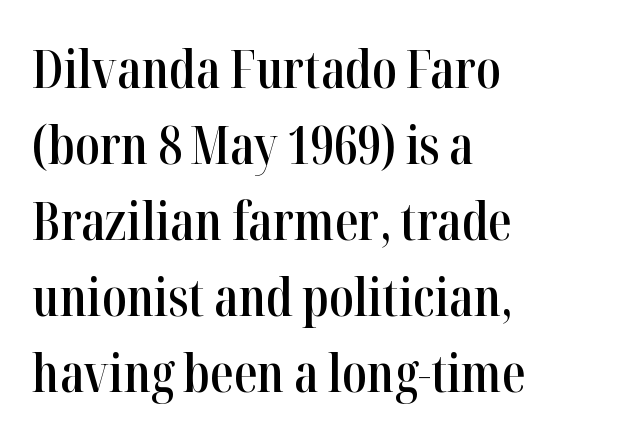
Bold? Not quite — semibold, heavier than regular but stopping short. Glyph-to-glyph distance matches everyday printed text. Serifs: yes, visible at the terminals of the letterforms. Note the varied advance widths — an 'i' is clearly narrower than an 'm'.
